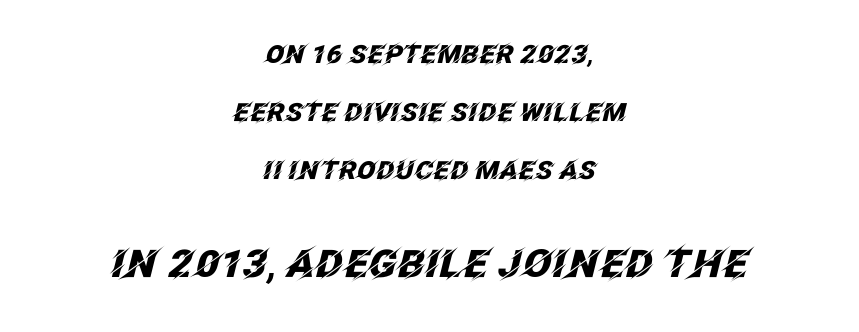
The image shows 38 px heavy type, italic (leaning right); set centered, loose line spacing (2.32x), normal letter spacing, not underlined; the second (bottom) block is 1.52x larger; low stroke contrast and a large x-height.
